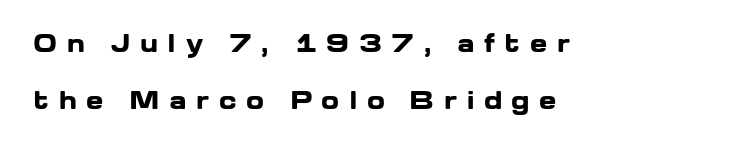
The image shows 23 px bold type, upright; set left-aligned, loose line spacing (2.49x), unusually wide letter spacing (+0.41 em), not underlined.
